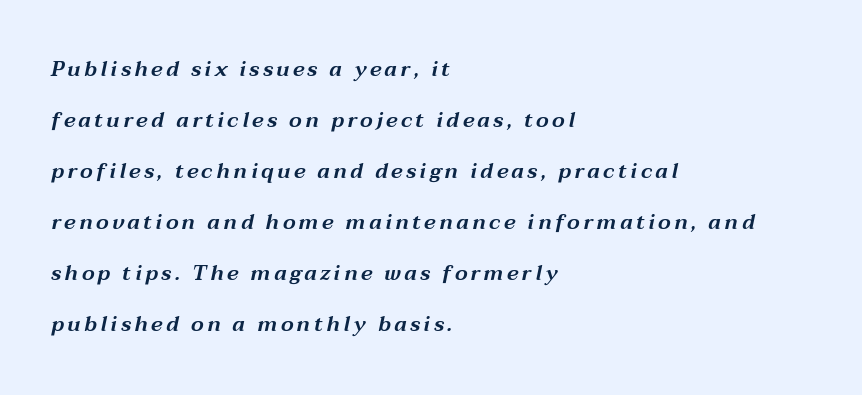
Posture: slanted. Check the space under the baseline: it is left empty. One-word summary of the alignment: left. These lines stand farther apart than default settings would place them.
